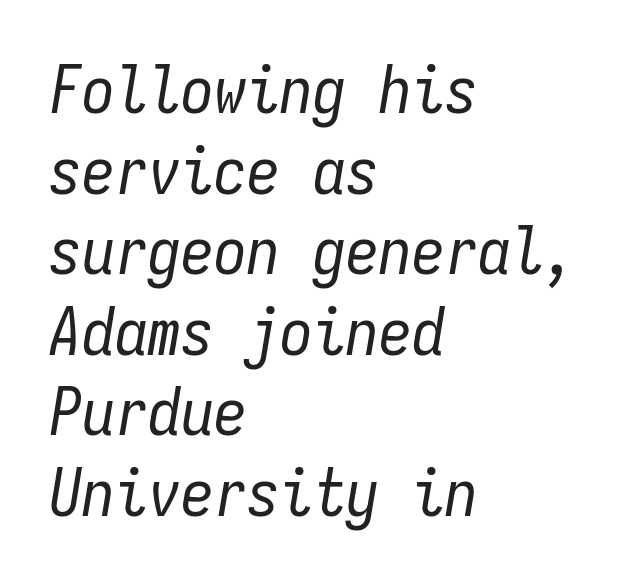
Tracking value appears to be zero — textbook default spacing. Heft: none added — not bold. There's an unmistakable incline to the writing here. Any mark beneath the type? The region is blank.
